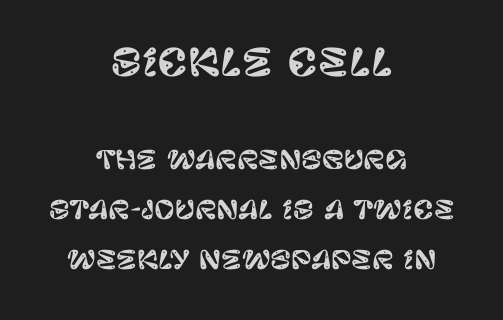
{"serif": "no", "width": "normal", "stroke_contrast": "low", "x_height": "large", "monospaced": "no", "underline": "no", "align": "center", "line_spacing": "loose", "line_spacing_ratio": 1.99, "letter_spacing": "normal", "letter_spacing_em": 0.0, "larger_block": "first", "size_ratio": 1.48, "glyph_px": 37}
